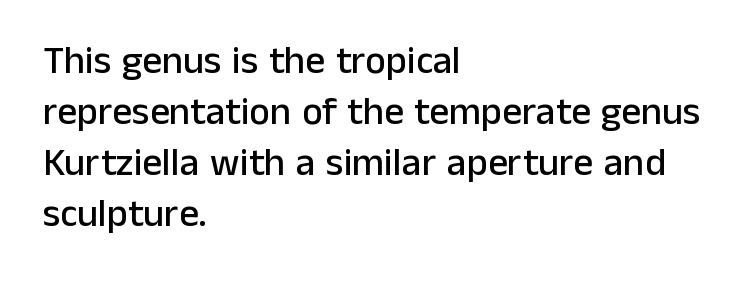
Look at the tracking — it's just the regular setting, nothing added. Line starts are locked; line ends wander. The passage shown is typeset with a sans-serif family. Words float on clear page, feet unadorned. Each letter keeps its own natural width here, so spacing adapts to shape.
